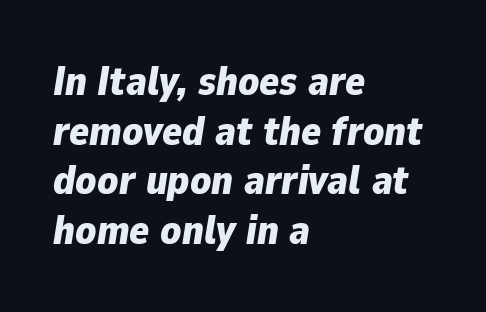
The string is rendered with underlining switched off. Compared with ordinary roman type, these characters are visibly tilted. Do the characters align in a grid? No, the font is proportional. Visually the block forms a straight wall on the left and a jagged coastline on the right. Inter-character spacing is left at the font's built-in metrics.
